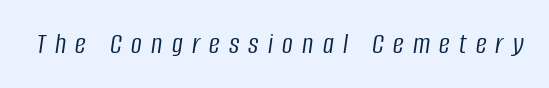
Q: Is the text bold? A: No.
Q: Is the text italic (slanted)? A: Yes, it leans right by about 8 degrees.
Q: Is the text underlined? A: No.
Q: Is the spacing between letters normal or unusually wide? A: Unusually wide.
Q: Width (condensed, normal, or wide)? A: Condensed.
Q: Stroke contrast? A: Low.
Q: x-height? A: Large.
Q: Monospaced? A: No.
